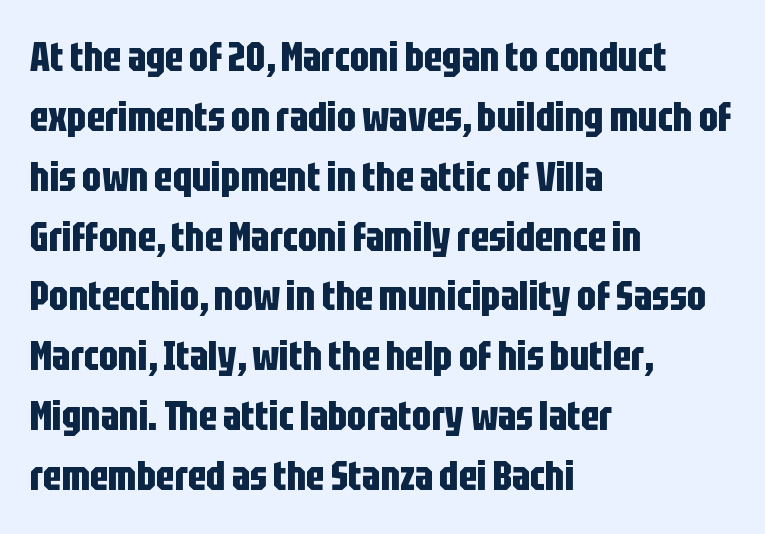
The image shows 41 px bold, condensed sans-serif type, upright; set left-aligned, normal line spacing (1.46x), normal letter spacing, not underlined; low stroke contrast and a large x-height.
